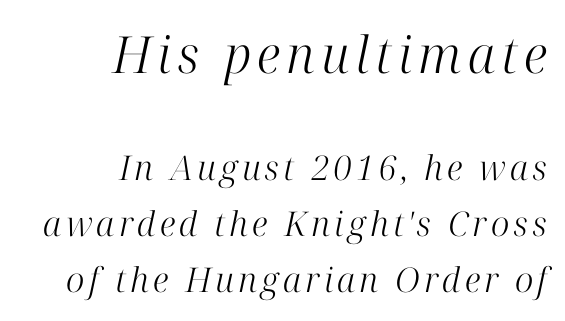
Character widths vary here, with narrow letters taking less room than wide ones. This sample uses a serif face. Compare the two chunks: the upper has the greater cap height. On a weight scale, this lands at 450 or below. The passage shown leans; its letterforms are oblique.
